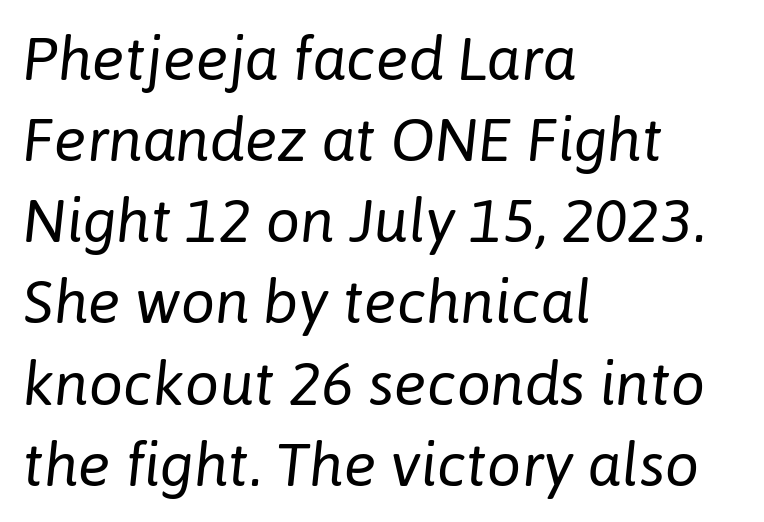
{"italic": "yes", "lean": "right", "slant_degrees": 6, "bold": "no", "weight": "regular", "width": "normal", "stroke_contrast": "low", "x_height": "medium", "monospaced": "no", "underline": "no", "align": "left", "line_spacing": "normal", "line_spacing_ratio": 1.33, "letter_spacing": "normal", "letter_spacing_em": 0.0, "glyph_px": 61}
